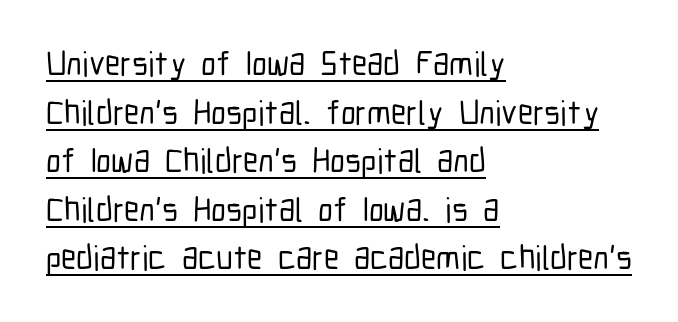
{"serif": "no", "italic": "no", "width": "condensed", "stroke_contrast": "low", "x_height": "medium", "monospaced": "no", "underline": "yes", "align": "left", "line_spacing": "normal", "line_spacing_ratio": 1.43, "letter_spacing": "normal", "letter_spacing_em": 0.0, "glyph_px": 34}
